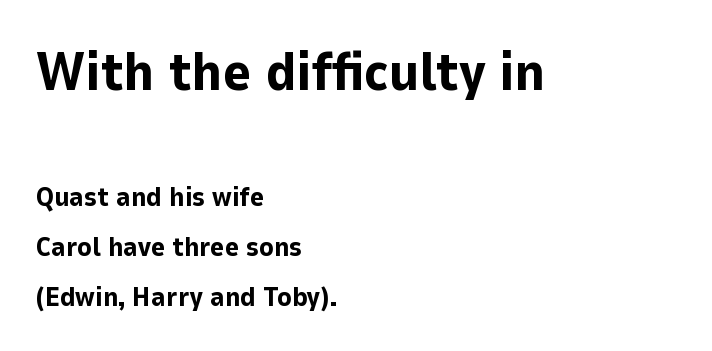
Q: Is the text bold? A: Yes.
Q: Is the text italic (slanted)? A: No, it is upright.
Q: Is the typeface a serif or a sans-serif typeface? A: Sans-serif.
Q: Is the text underlined? A: No.
Q: How is the paragraph aligned? A: Left-aligned.
Q: Is the spacing between letters normal or unusually wide? A: Normal.
Q: Which block of text is set in a larger size, the first (top) or the second (bottom)? A: The first (top) one.
Q: Width (condensed, normal, or wide)? A: Normal.
Q: Stroke contrast? A: Low.
Q: x-height? A: Medium.
Q: Monospaced? A: No.
